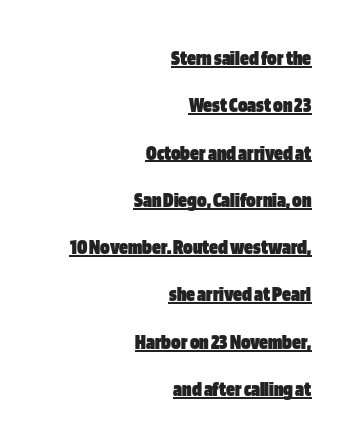
The glyphs have the mass of a bold cut. The letters stand upright; this is a roman face. There is no visible air inserted between adjacent glyphs. A great deal of white space separates one row of letters from the next. This rendering features underlined lettering.
